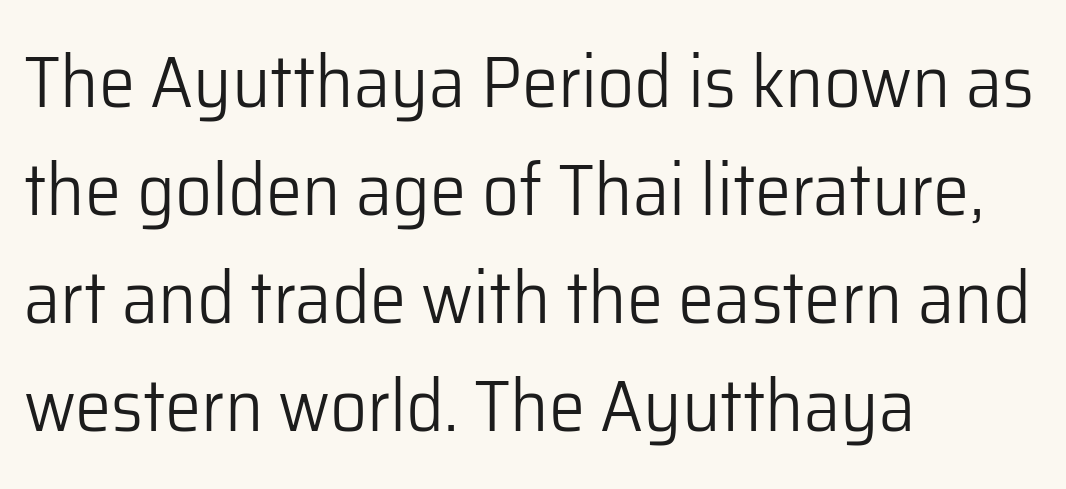
The image shows 73 px light sans-serif type, upright; set left-aligned, normal line spacing (1.48x), normal letter spacing, not underlined; low stroke contrast and a medium x-height.
